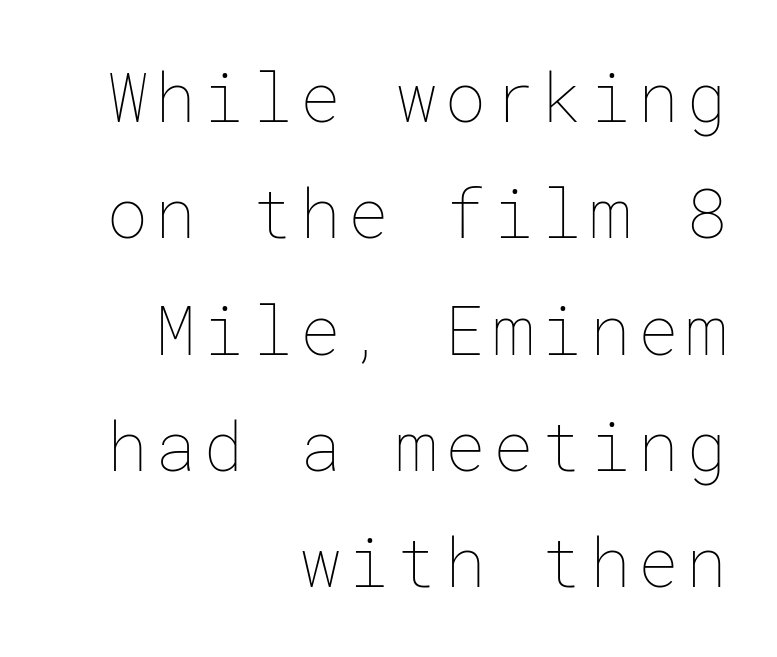
The image shows 68 px thin type, upright; set right-aligned, line spacing 1.71x, not underlined; low stroke contrast and a medium x-height.
